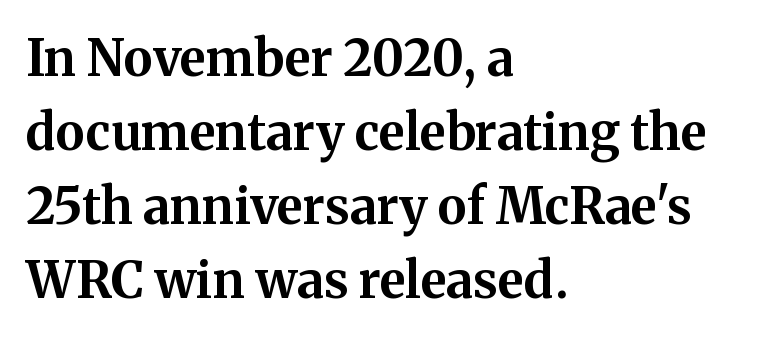
Q: Is the text bold? A: Yes.
Q: Is the text italic (slanted)? A: No, it is upright.
Q: Is the typeface a serif or a sans-serif typeface? A: Serif.
Q: Is the text underlined? A: No.
Q: How is the paragraph aligned? A: Left-aligned.
Q: Is the spacing between letters normal or unusually wide? A: Normal.
Q: Is the spacing between lines tight, normal or loose? A: Normal.
Q: Width (condensed, normal, or wide)? A: Normal.
Q: Stroke contrast? A: Medium.
Q: x-height? A: Medium.
Q: Monospaced? A: No.
